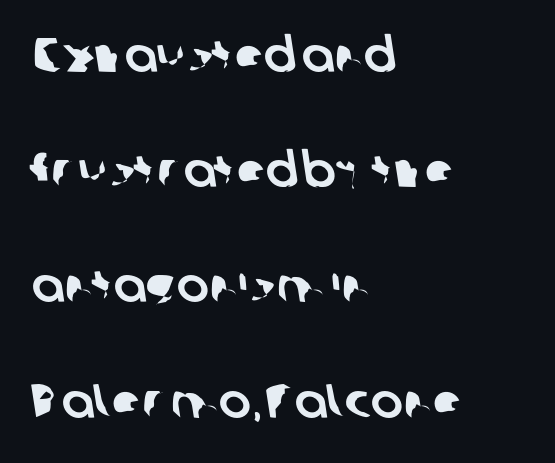
Q: Is the typeface a serif or a sans-serif typeface? A: Sans-serif.
Q: Is the text underlined? A: No.
Q: How is the paragraph aligned? A: Left-aligned.
Q: Is the spacing between letters normal or unusually wide? A: Normal.
Q: Is the spacing between lines tight, normal or loose? A: Loose.
Q: Width (condensed, normal, or wide)? A: Normal.
Q: Stroke contrast? A: Low.
Q: x-height? A: Medium.
Q: Monospaced? A: No.
